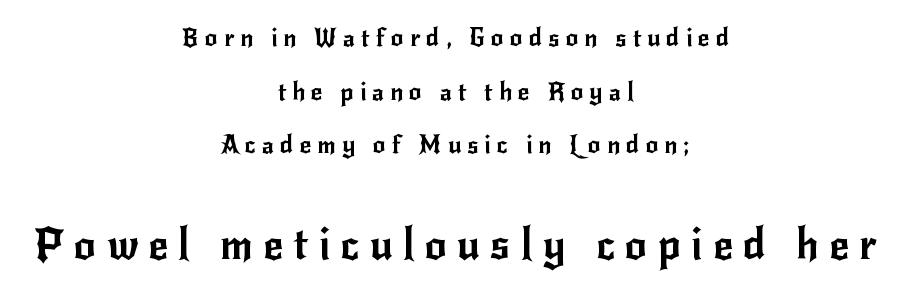
If you squint, the bottom block still reads clearly — it's the larger of the two. Letterform terminals end flat and unadorned throughout the passage. Looks like regular typesetting: each glyph gets only the width it needs. The foot of each line stays bare and open. Compared with typical body copy, the letter spacing here is much looser.
